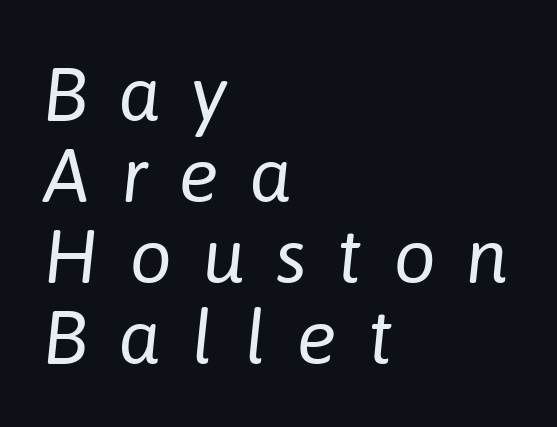
Observe the wide spacing: letters keep a clear distance from each other. Looking at the ascenders, they clearly lean. The vertical gap from one line to the next is small. Alignment: flush left.
